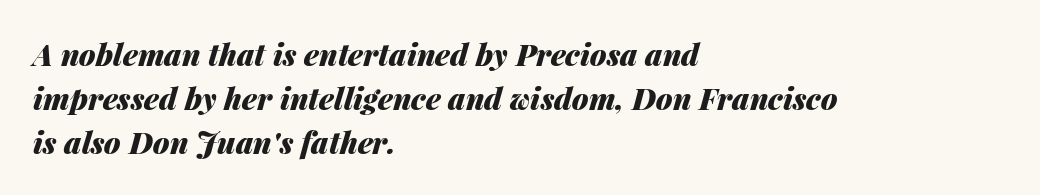
{"italic": "yes", "lean": "right", "slant_degrees": 14, "bold": "yes", "weight": "heavy", "width": "normal", "stroke_contrast": "medium", "x_height": "medium", "monospaced": "no", "underline": "no", "align": "left", "line_spacing": "normal", "line_spacing_ratio": 1.46, "letter_spacing": "normal", "letter_spacing_em": 0.0, "glyph_px": 30}
